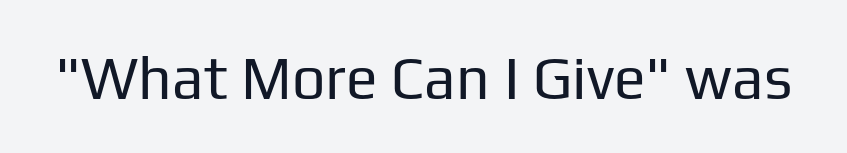
These lines are composed in type without serifs. The zone under the glyphs is completely vacant. Glyph-to-glyph distance matches everyday printed text. You could not count columns in this text — the font is proportionally spaced. In terms of posture, this sample is upright.
